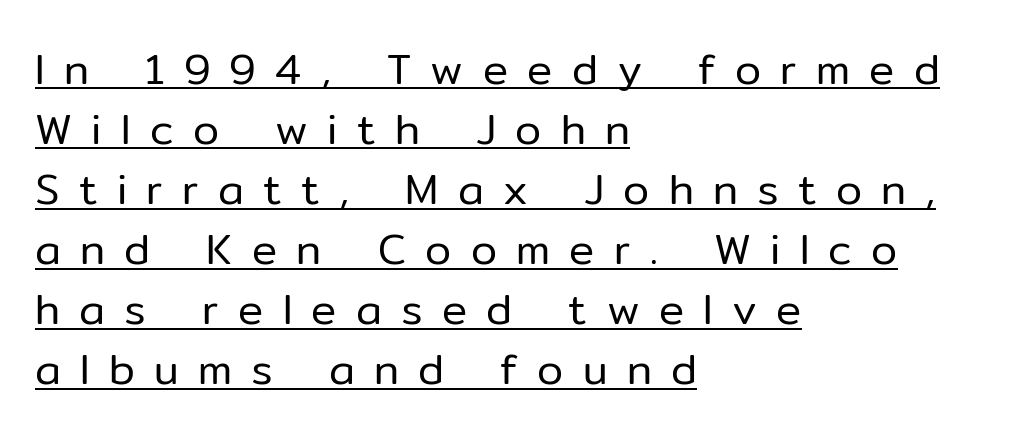
The image shows 42 px regular-weight sans-serif type, upright; set left-aligned, normal line spacing (1.43x), unusually wide letter spacing (+0.46 em), underlined; low stroke contrast and a medium x-height.
